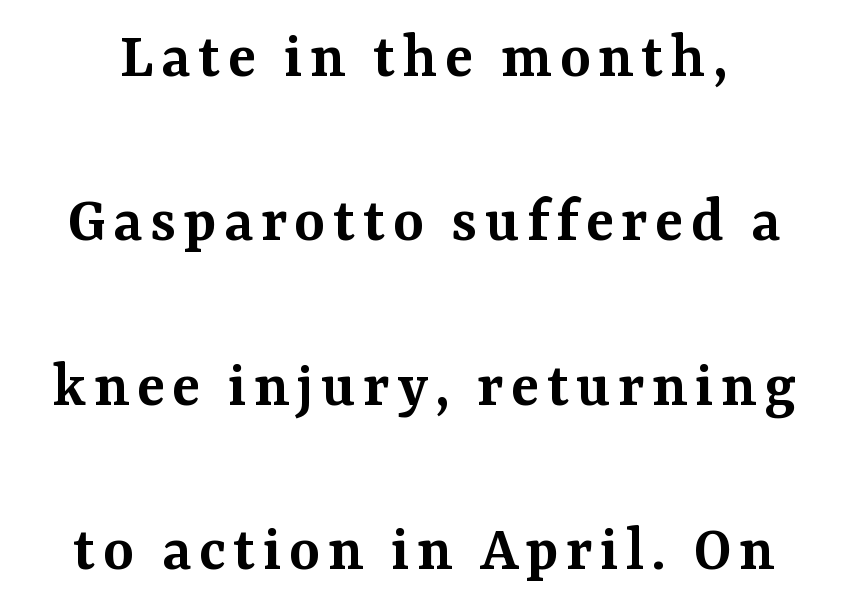
The image shows 66 px semibold serif type, upright; set loose line spacing (2.49x), not underlined; medium stroke contrast and a medium x-height.
